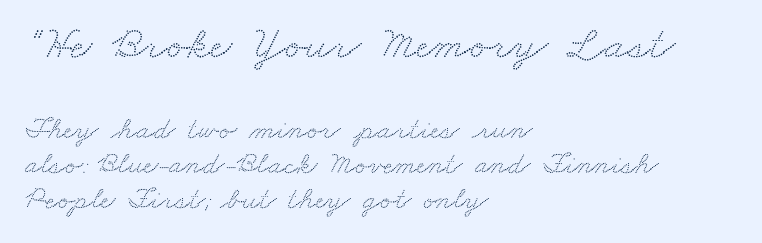
What stands out about the letter spacing? Nothing — it is the standard amount. A bare baseline throughout the passage. Spacing verdict: proportional, widths tailored to each character. Regarding leading, the lines here are crowded together. The paragraph shown leans on its left margin. Are there feet on the stems? There are — it's a serif.
